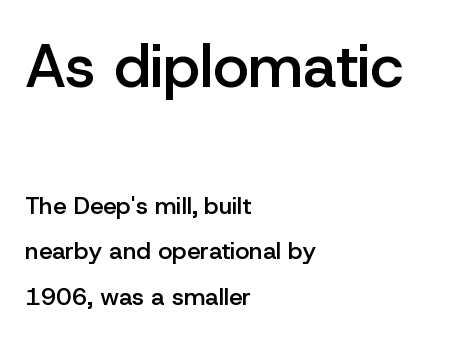
The space beneath each line is pristine and unruled. Letterform terminals end flat and unadorned throughout the passage. There is no visible air inserted between adjacent glyphs. Students, this is semibold: more ink than regular, less than bold. Larger block? The one above; the one below is distinctly smaller.
